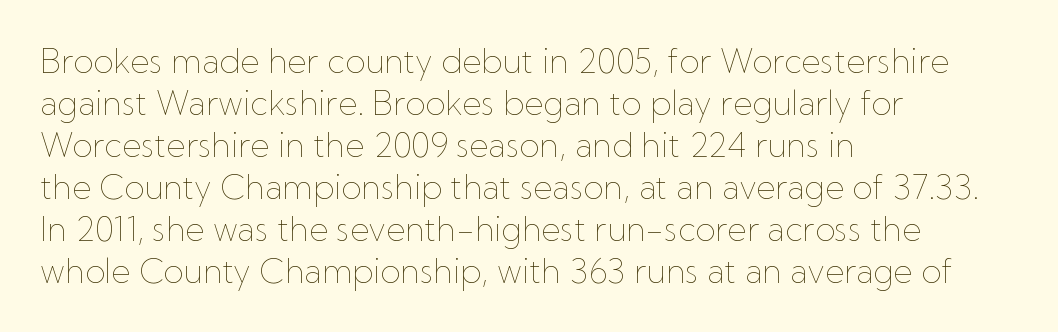
Glyph-to-glyph distance matches everyday printed text. Weight: not bold — regular or lighter. You could not count columns in this text — the font is proportionally spaced. The rag falls on the right side of this text block.
